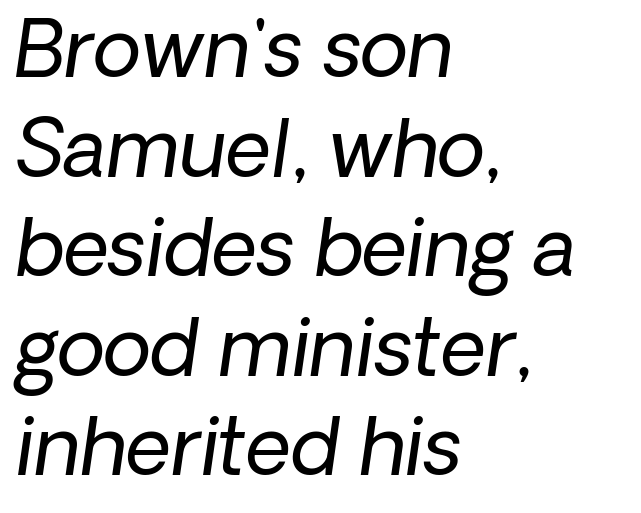
{"italic": "yes", "lean": "right", "slant_degrees": 8, "bold": "no", "weight": "regular", "width": "normal", "stroke_contrast": "low", "x_height": "medium", "monospaced": "no", "underline": "no", "align": "left", "line_spacing": "normal", "line_spacing_ratio": 1.26, "letter_spacing": "normal", "letter_spacing_em": 0.0, "glyph_px": 79}
